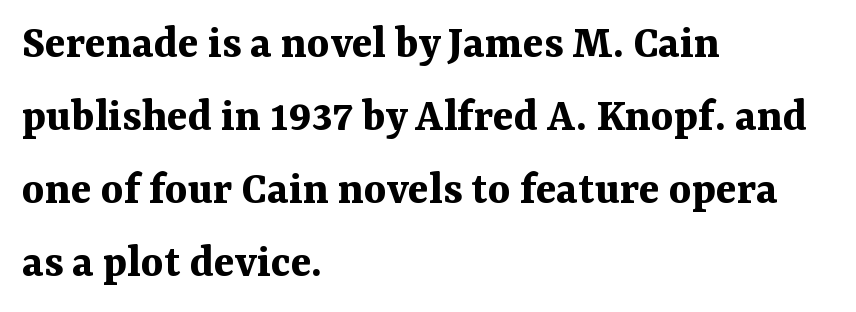
The image shows 48 px bold serif type, upright; set left-aligned, normal line spacing (1.52x), normal letter spacing, not underlined; medium stroke contrast and a medium x-height.
